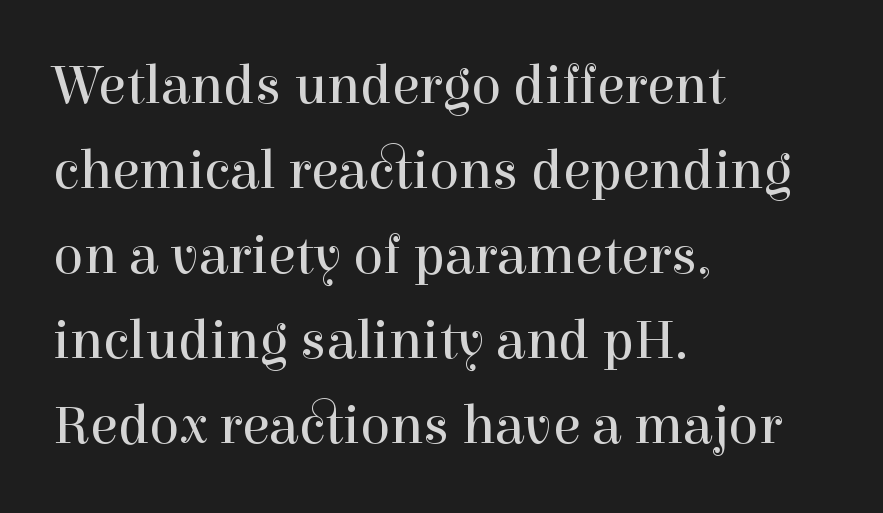
The rendering shows small feet on the letterforms — a serif design. Is the letter spacing exaggerated? No — it looks like the ordinary default. Line spacing here is normal. Words float on clear page, feet unadorned. Reading down the block, your eye returns to a fixed left position each line.
